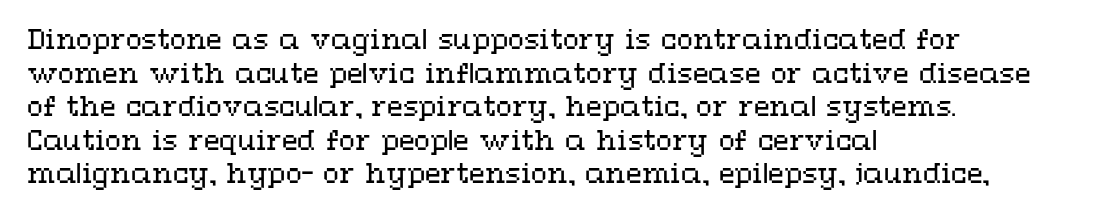
The image shows 26 px text type, upright; set left-aligned, normal line spacing (1.29x), normal letter spacing, not underlined.
